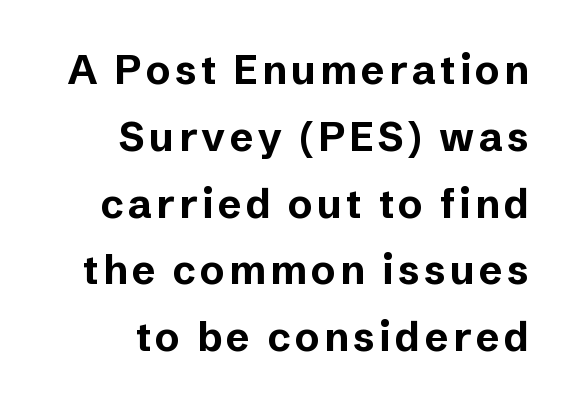
{"serif": "no", "italic": "no", "bold": "yes", "weight": "bold", "width": "normal", "stroke_contrast": "low", "x_height": "medium", "monospaced": "no", "underline": "no", "align": "right", "line_spacing": "normal", "line_spacing_ratio": 1.67, "glyph_px": 40}
